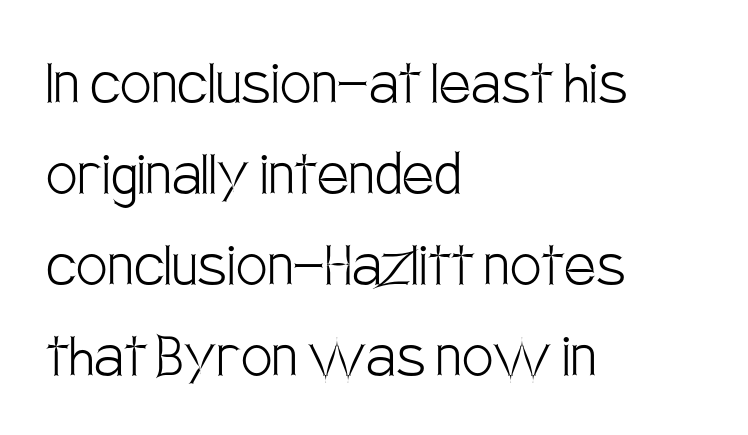
Rule under the text: the space is simply empty. This rendering uses left alignment, leaving the right contour irregular. I'd call this a sans setting — the letters go barefoot. No italicization has been applied; the sample stays upright.
